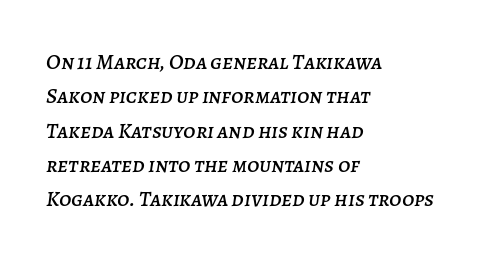
The rag falls on the right side of this text block. The specimen omits any rule beneath the text block's lines. Italic: yes, the glyphs are oblique. You could call the tracking neutral — neither tight nor loose. Vertical spacing — default.
